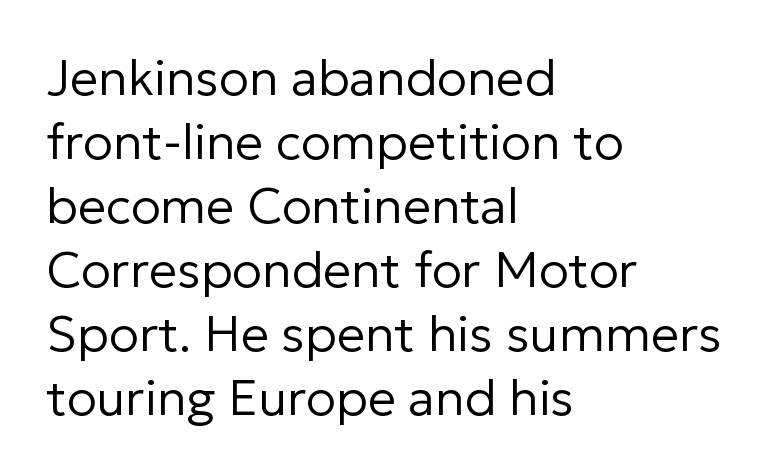
{"serif": "no", "italic": "no", "bold": "no", "weight": "regular", "width": "normal", "stroke_contrast": "low", "x_height": "medium", "monospaced": "no", "underline": "no", "align": "left", "line_spacing": "normal", "line_spacing_ratio": 1.28, "letter_spacing": "normal", "letter_spacing_em": 0.0, "glyph_px": 50}
